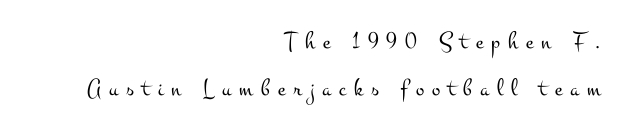
Q: Is the text bold? A: No.
Q: Is the text italic (slanted)? A: Yes.
Q: Is the text underlined? A: No.
Q: How is the paragraph aligned? A: Right-aligned.
Q: Is the spacing between letters normal or unusually wide? A: Unusually wide.
